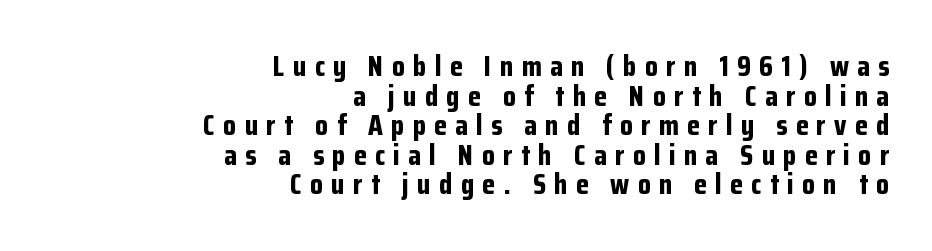
The image shows 29 px bold, condensed sans-serif type, upright; set right-aligned, tight line spacing (1.02x), unusually wide letter spacing (+0.29 em), not underlined; low stroke contrast and a medium x-height.
